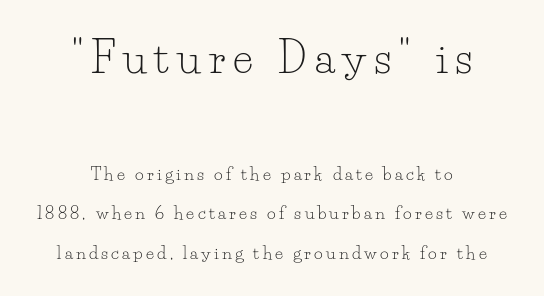
{"serif": "yes", "italic": "no", "bold": "no", "weight": "light", "width": "normal", "stroke_contrast": "low", "x_height": "small", "monospaced": "no", "underline": "no", "align": "center", "line_spacing": "loose", "line_spacing_ratio": 2.32, "larger_block": "first", "size_ratio": 2.47, "glyph_px": 42}
